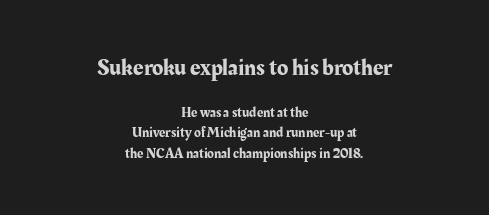
Q: Is the text italic (slanted)? A: No, it is upright.
Q: Is the text underlined? A: No.
Q: How is the paragraph aligned? A: Centered.
Q: Is the spacing between letters normal or unusually wide? A: Normal.
Q: Is the spacing between lines tight, normal or loose? A: Normal.
Q: Which block of text is set in a larger size, the first (top) or the second (bottom)? A: The first (top) one.
